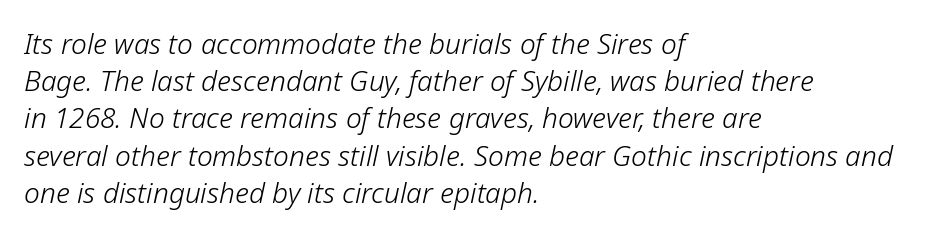
{"italic": "yes", "lean": "right", "slant_degrees": 12, "bold": "no", "weight": "light", "width": "normal", "stroke_contrast": "low", "x_height": "medium", "monospaced": "no", "underline": "no", "align": "left", "line_spacing": "normal", "line_spacing_ratio": 1.33, "letter_spacing": "normal", "letter_spacing_em": 0.0, "glyph_px": 28}
